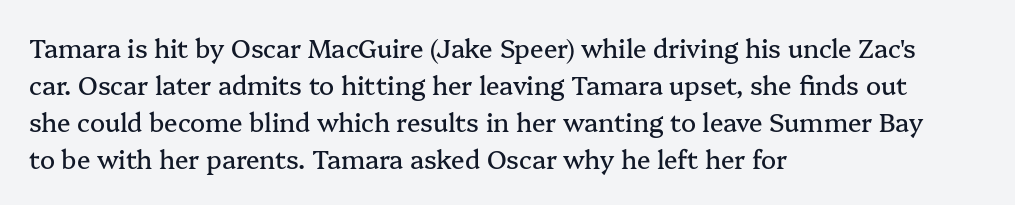
Q: Is the text italic (slanted)? A: No, it is upright.
Q: Is the text underlined? A: No.
Q: How is the paragraph aligned? A: Left-aligned.
Q: Is the spacing between letters normal or unusually wide? A: Normal.
Q: Is the spacing between lines tight, normal or loose? A: Normal.
